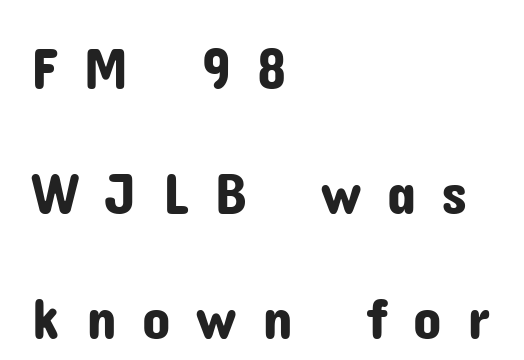
The image shows 59 px sans-serif type, upright; set left-aligned, loose line spacing (2.12x), unusually wide letter spacing (+0.43 em), not underlined; low stroke contrast and a medium x-height.
